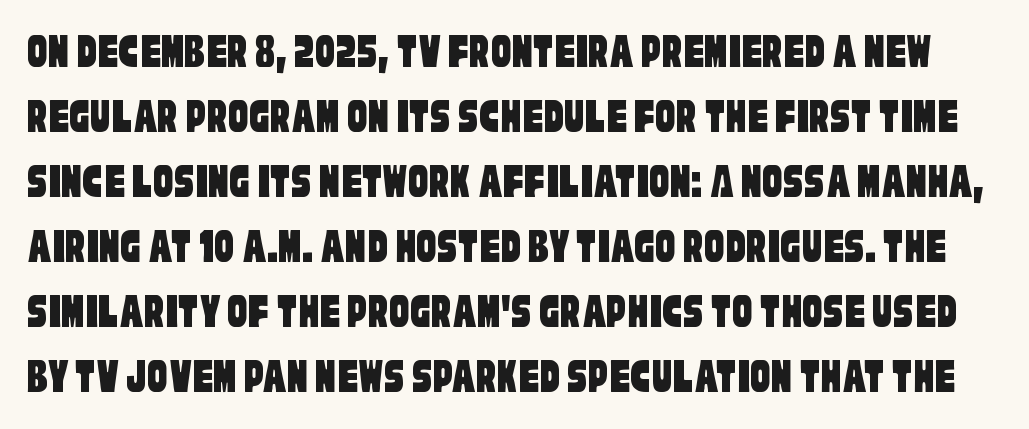
This is sans-serif lettering, the kind often seen on screens and signage. This sample has the flowing, uneven cadence of proportional lettering. Successive baselines arrive at the customary interval. The face used here is rendered with its standard letterfit. Type without underlining.
